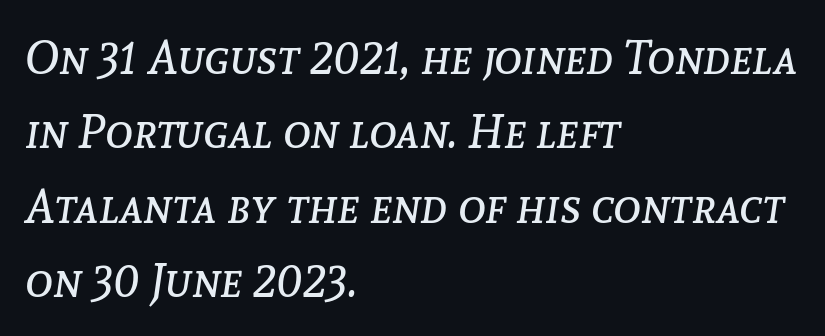
{"italic": "yes", "lean": "right", "slant_degrees": 8, "bold": "no", "weight": "regular", "width": "normal", "stroke_contrast": "low", "x_height": "medium", "monospaced": "no", "underline": "no", "align": "left", "line_spacing": "normal", "line_spacing_ratio": 1.58, "letter_spacing": "normal", "letter_spacing_em": 0.0, "glyph_px": 47}
